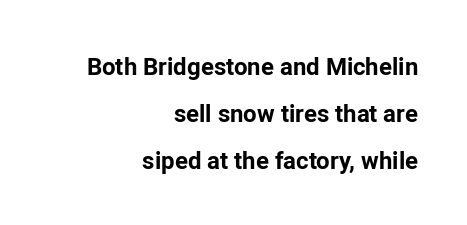
Q: Is the text bold? A: Yes.
Q: Is the text italic (slanted)? A: No, it is upright.
Q: Is the text underlined? A: No.
Q: How is the paragraph aligned? A: Right-aligned.
Q: Is the spacing between letters normal or unusually wide? A: Normal.
Q: Is the spacing between lines tight, normal or loose? A: Loose.
